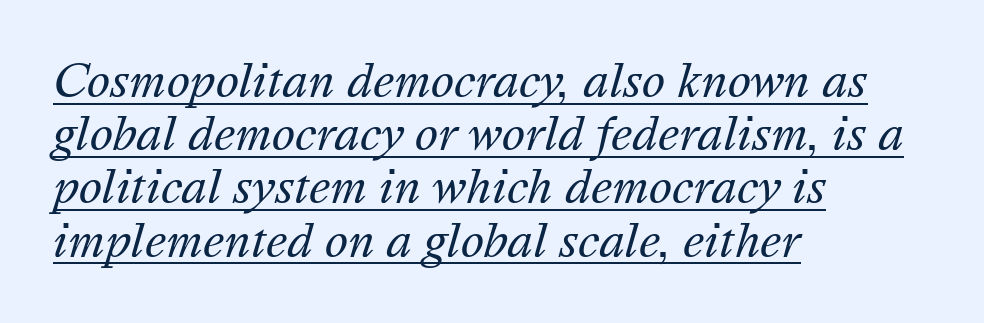
Line starts are locked; line ends wander. No heavy texture on the line: the type isn't bold. The typography opts for an oblique posture over an upright one. Each letter keeps its own natural width here, so spacing adapts to shape. Spacing between characters is what you'd get straight out of the box. Each line of the rendering has a horizontal stroke beneath the glyphs.
